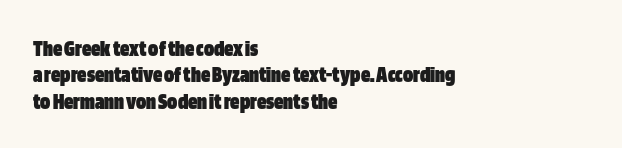
Check under the words: just untouched page. Does the lettering tilt? It doesn't — this is upright. The ragged edge is on the right, which tells us the setting is flush left. Notice how thick the strokes are: this is what a full bold looks like. What stands out about the letter spacing? Nothing — it is the standard amount.
